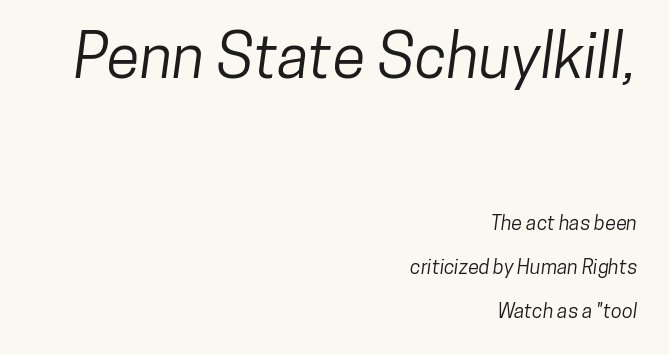
Vertically, the passage feels expansive, rows floating well apart. Does the bottom block carry the larger type? No, the top block does. The face used here is a sans, in the tradition of grotesques and geometrics. What stands out about the letter spacing? Nothing — it is the standard amount.
